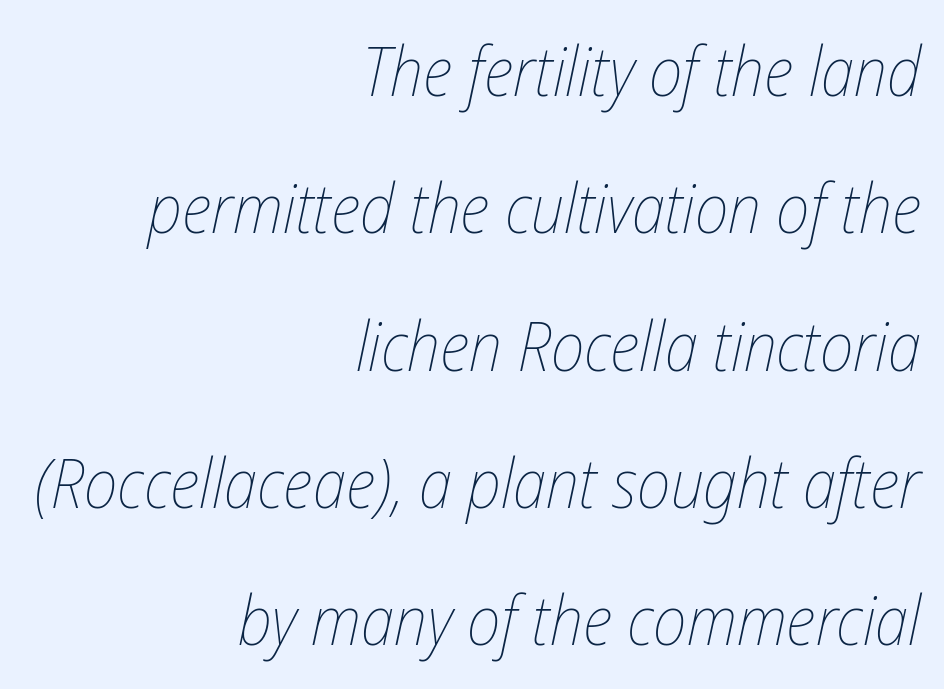
Emphasis-style slanted type is in use. Is this a fixed-width face? No — the glyphs have proportional, varying widths. Heaviness? Minimal to ordinary, like unemphasized prose. Plain, unruled lines of type. Look at the tracking — it's just the regular setting, nothing added. Baseline-to-baseline distance is far greater than the letter height.
